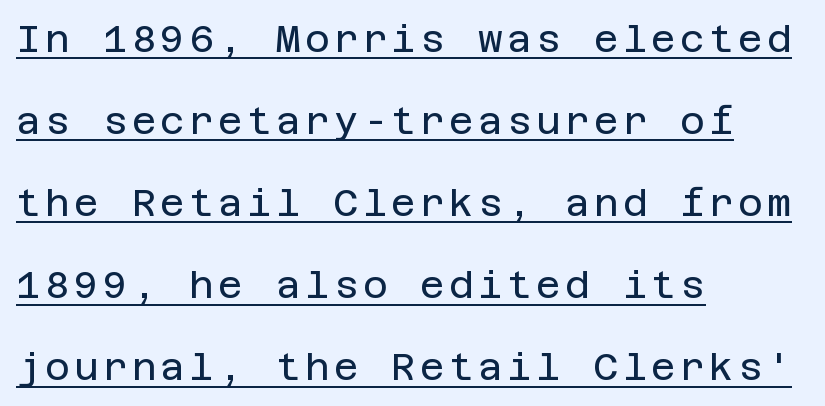
The image shows 38 px regular-weight sans-serif type, upright; set left-aligned, loose line spacing (2.16x), underlined; low stroke contrast and a large x-height.
